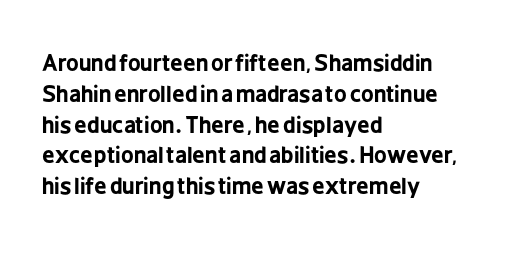
No italicization has been applied; the sample stays upright. The line-height multiplier appears to be the usual default. The face used here has the dense, thick strokes of a bold. Clear beneath every line of the passage. Each word holds together tightly as a unit, with standard inter-letter gaps. The typesetter chose a ragged-right arrangement here.
